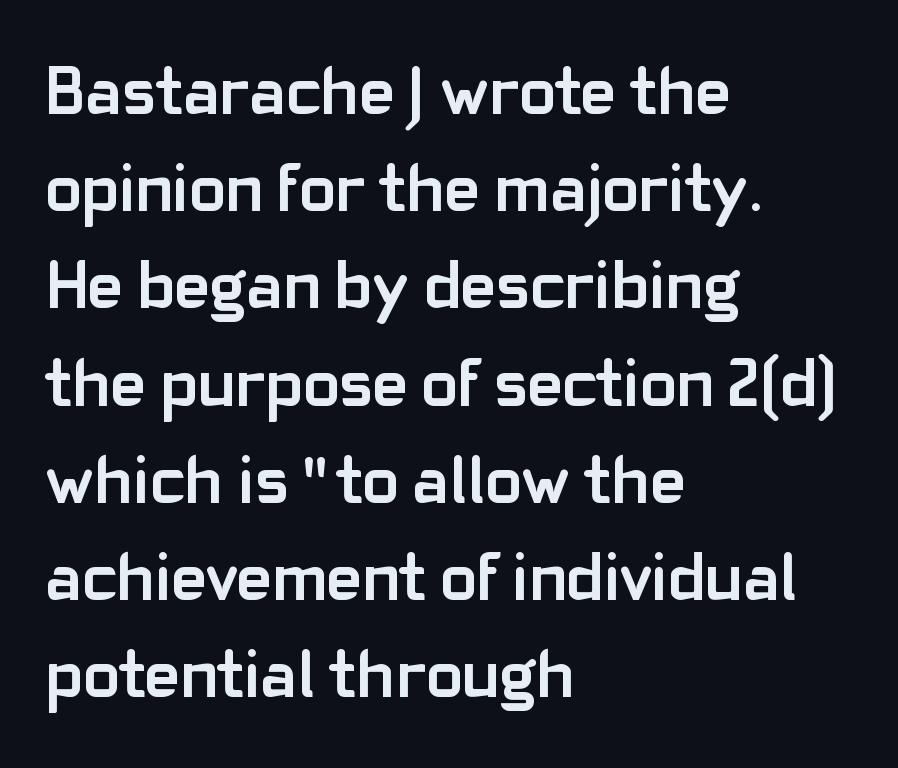
{"serif": "no", "italic": "no", "bold": "yes", "weight": "semibold", "width": "normal", "stroke_contrast": "low", "x_height": "medium", "monospaced": "no", "underline": "no", "align": "left", "line_spacing": "normal", "line_spacing_ratio": 1.43, "letter_spacing": "normal", "letter_spacing_em": 0.0, "glyph_px": 68}
